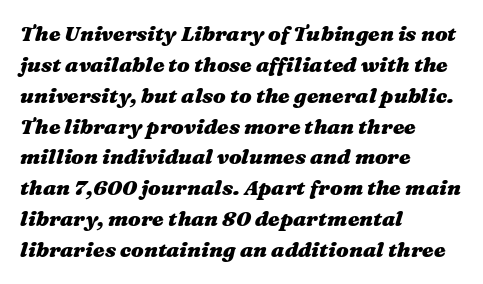
No word sits above an underline. This sample uses plain, unmodified letter spacing. Typesetter's note: full bold, strokes at maximum text heaviness. The paragraph has a hard left edge and a soft right edge.
